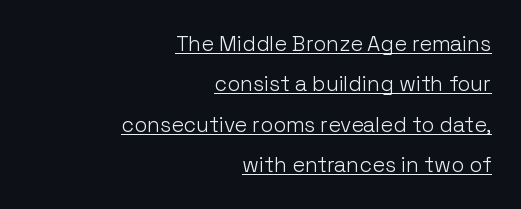
Q: Is the text bold? A: No.
Q: Is the text italic (slanted)? A: No, it is upright.
Q: Is the text underlined? A: Yes.
Q: How is the paragraph aligned? A: Right-aligned.
Q: Is the spacing between letters normal or unusually wide? A: Normal.
Q: Is the spacing between lines tight, normal or loose? A: Loose.
